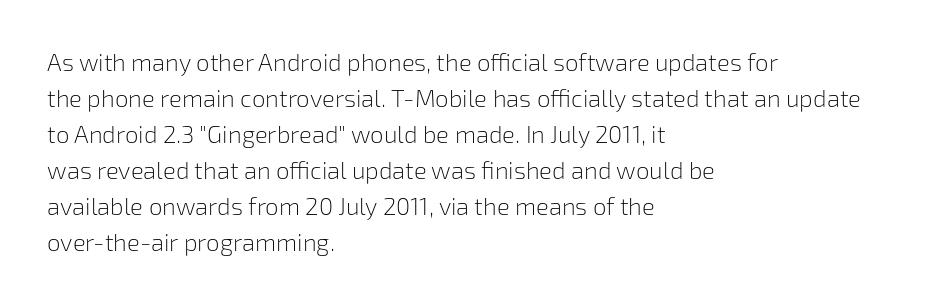
Q: Is the text bold? A: No.
Q: Is the text italic (slanted)? A: No, it is upright.
Q: Is the text underlined? A: No.
Q: How is the paragraph aligned? A: Left-aligned.
Q: Is the spacing between letters normal or unusually wide? A: Normal.
Q: Is the spacing between lines tight, normal or loose? A: Normal.
